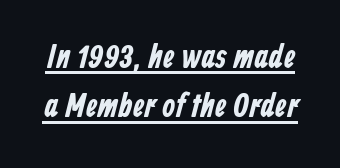
Q: Is the typeface a serif or a sans-serif typeface? A: Sans-serif.
Q: Is the text underlined? A: Yes.
Q: Is the spacing between letters normal or unusually wide? A: Normal.
Q: Is the spacing between lines tight, normal or loose? A: Normal.
Q: Width (condensed, normal, or wide)? A: Condensed.
Q: Stroke contrast? A: Low.
Q: x-height? A: Medium.
Q: Monospaced? A: No.
